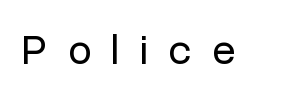
Q: Is the text bold? A: No.
Q: Is the text italic (slanted)? A: No, it is upright.
Q: Is the typeface a serif or a sans-serif typeface? A: Sans-serif.
Q: Is the text underlined? A: No.
Q: Is the spacing between letters normal or unusually wide? A: Unusually wide.
Q: Width (condensed, normal, or wide)? A: Normal.
Q: Stroke contrast? A: Low.
Q: x-height? A: Medium.
Q: Monospaced? A: No.
